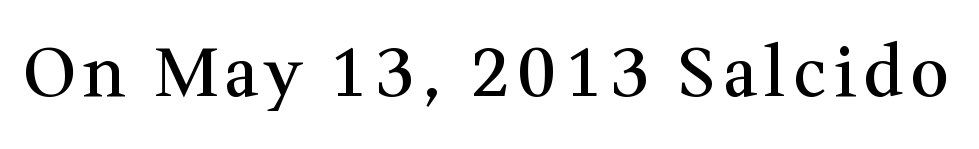
Q: Is the text bold? A: Semi-bold.
Q: Is the text italic (slanted)? A: No, it is upright.
Q: Is the typeface a serif or a sans-serif typeface? A: Serif.
Q: Is the text underlined? A: No.
Q: Width (condensed, normal, or wide)? A: Normal.
Q: Stroke contrast? A: Medium.
Q: x-height? A: Medium.
Q: Monospaced? A: No.
